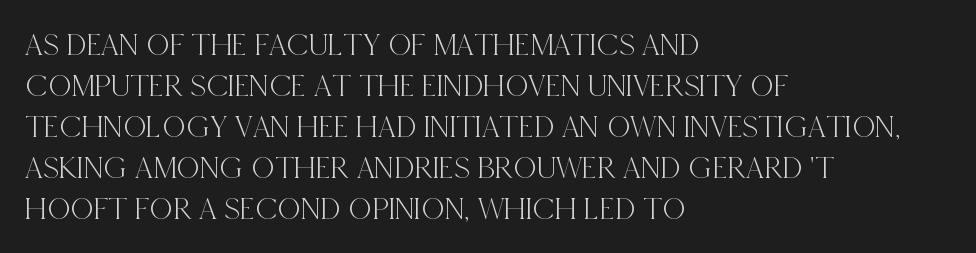
Q: Is the text italic (slanted)? A: No, it is upright.
Q: Is the typeface a serif or a sans-serif typeface? A: Serif.
Q: Is the text underlined? A: No.
Q: How is the paragraph aligned? A: Left-aligned.
Q: Is the spacing between letters normal or unusually wide? A: Normal.
Q: Is the spacing between lines tight, normal or loose? A: Normal.
Q: Width (condensed, normal, or wide)? A: Condensed.
Q: x-height? A: Large.
Q: Monospaced? A: No.
